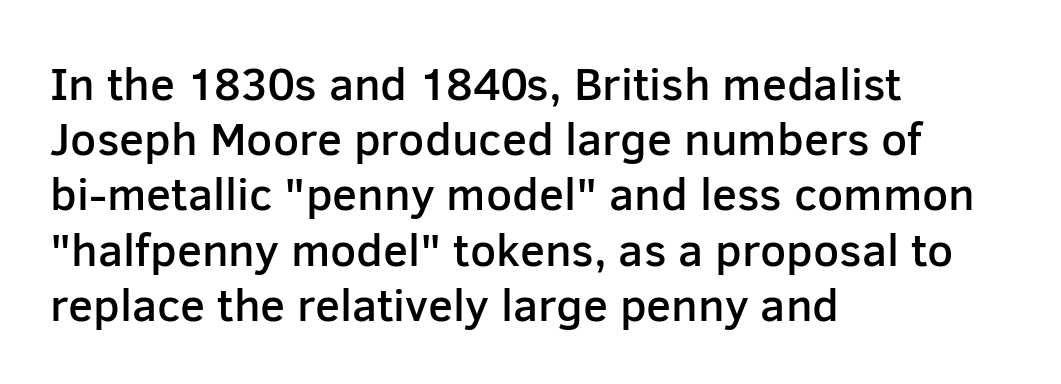
{"serif": "no", "italic": "no", "bold": "semi", "weight": "semibold", "width": "normal", "stroke_contrast": "low", "x_height": "medium", "monospaced": "no", "underline": "no", "align": "left", "line_spacing_ratio": 1.2, "letter_spacing": "normal", "letter_spacing_em": 0.0, "glyph_px": 46}
